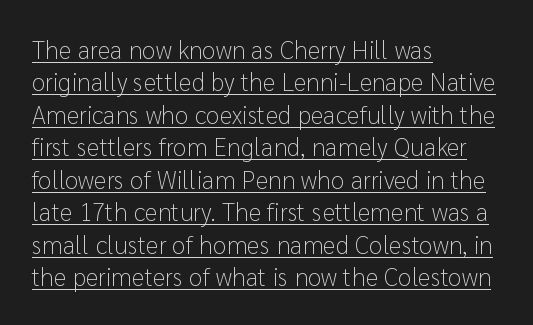
The image shows 25 px text type, upright; set left-aligned, normal line spacing (1.3x), normal letter spacing, underlined.
